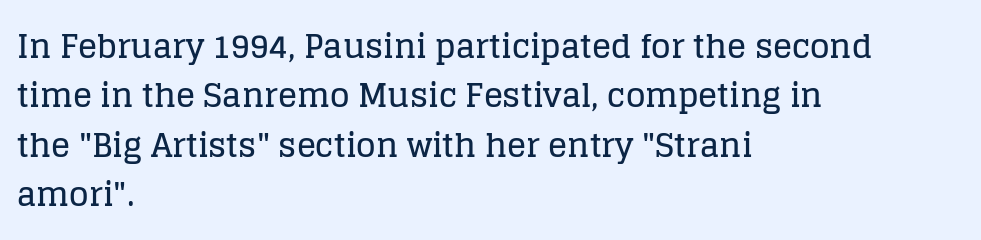
Nothing unusual about the tracking: characters are spaced as the font intends. Only glyphs here, with clear space below each row. Quick note: interline space is typical. You could not count columns in this text — the font is proportionally spaced. Designer's note — italics off, roman on. In terms of letterform style, serifs are clearly present.
